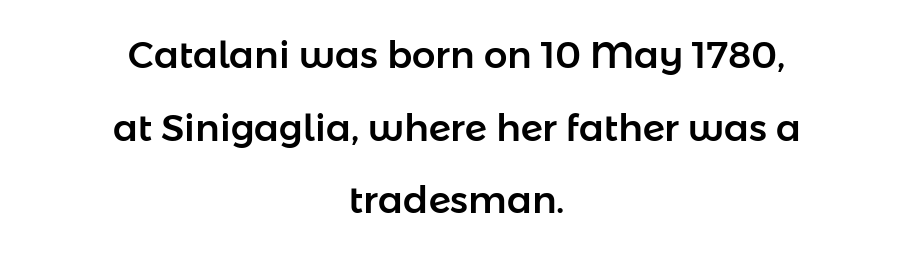
Q: Is the text italic (slanted)? A: No, it is upright.
Q: Is the typeface a serif or a sans-serif typeface? A: Sans-serif.
Q: Is the text underlined? A: No.
Q: How is the paragraph aligned? A: Centered.
Q: Is the spacing between letters normal or unusually wide? A: Normal.
Q: Is the spacing between lines tight, normal or loose? A: Loose.
Q: Width (condensed, normal, or wide)? A: Normal.
Q: Stroke contrast? A: Low.
Q: x-height? A: Medium.
Q: Monospaced? A: No.
